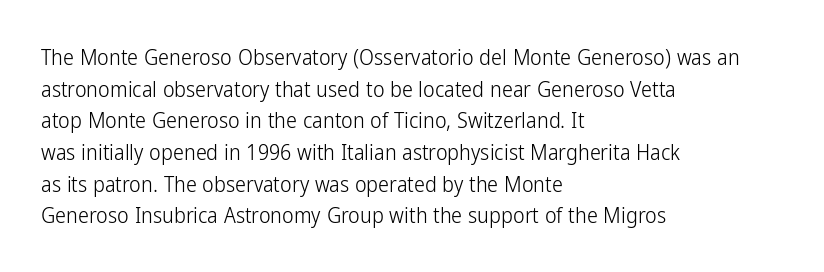
{"italic": "no", "bold": "no", "underline": "no", "align": "left", "line_spacing": "normal", "line_spacing_ratio": 1.44, "letter_spacing": "normal", "letter_spacing_em": 0.0, "glyph_px": 22}
